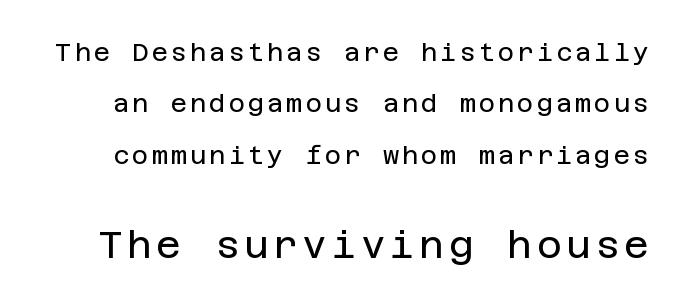
Stroke thickness stays within the range of a standard reading face or lighter. The passage shown stacks its lines with a broad gap. The passage shown begins with its smaller block and ends with its larger one. Rule under the text: the space is simply empty. The font family rendered here belongs to the sans-serif group. Vertical strokes here are truly vertical.
